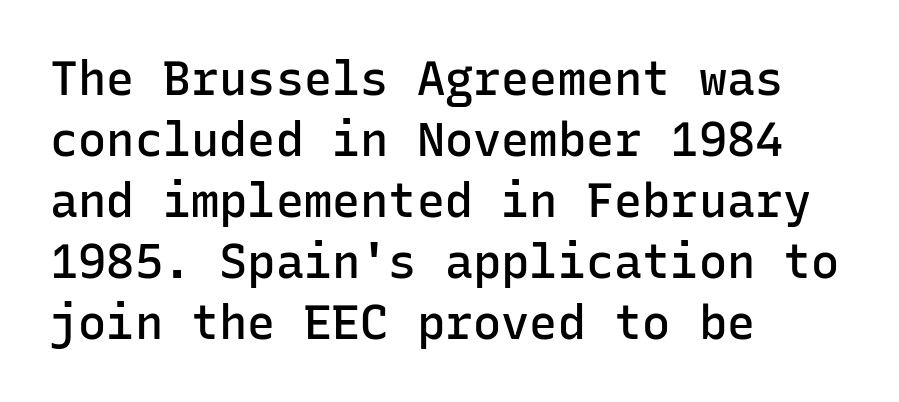
Q: Is the text bold? A: Semi-bold.
Q: Is the text italic (slanted)? A: No, it is upright.
Q: Is the typeface a serif or a sans-serif typeface? A: Sans-serif.
Q: Is the text underlined? A: No.
Q: How is the paragraph aligned? A: Left-aligned.
Q: Is the spacing between letters normal or unusually wide? A: Normal.
Q: Is the spacing between lines tight, normal or loose? A: Normal.
Q: Width (condensed, normal, or wide)? A: Normal.
Q: Stroke contrast? A: Low.
Q: x-height? A: Medium.
Q: Monospaced? A: Yes.
